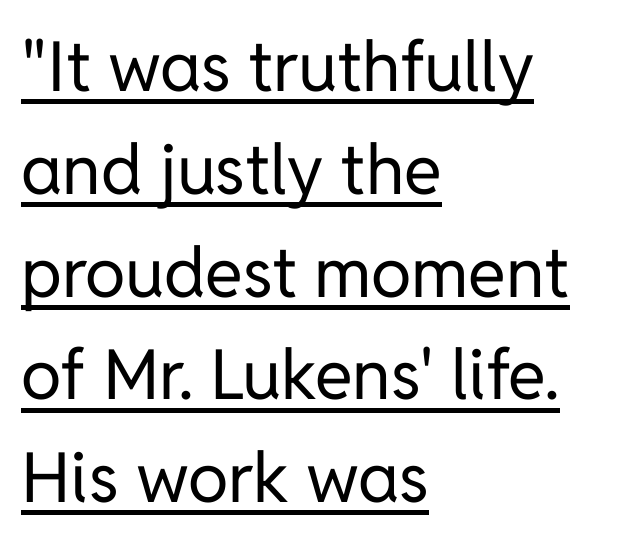
If you drew a ruler down the left edge, every line would touch it. Compared with undecorated copy, this sample adds a rule below the words. In terms of posture, this sample is upright. The letterforms sit shoulder to shoulder at normal distance. Weight: regular or lighter. Notice how descenders clear the ascenders below comfortably — that's standard leading.
